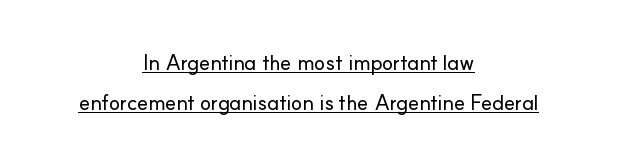
{"italic": "no", "underline": "yes", "align": "center", "line_spacing_ratio": 1.89, "letter_spacing": "normal", "letter_spacing_em": 0.0, "glyph_px": 21}
